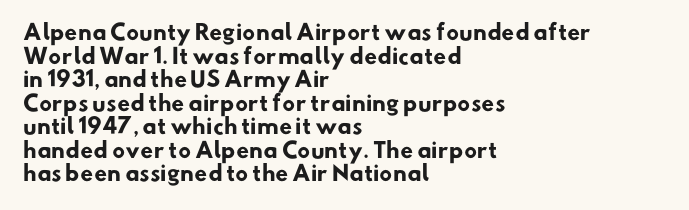
Q: Is the text bold? A: Yes.
Q: Is the text underlined? A: No.
Q: How is the paragraph aligned? A: Left-aligned.
Q: Is the spacing between letters normal or unusually wide? A: Normal.
Q: Is the spacing between lines tight, normal or loose? A: Tight.
